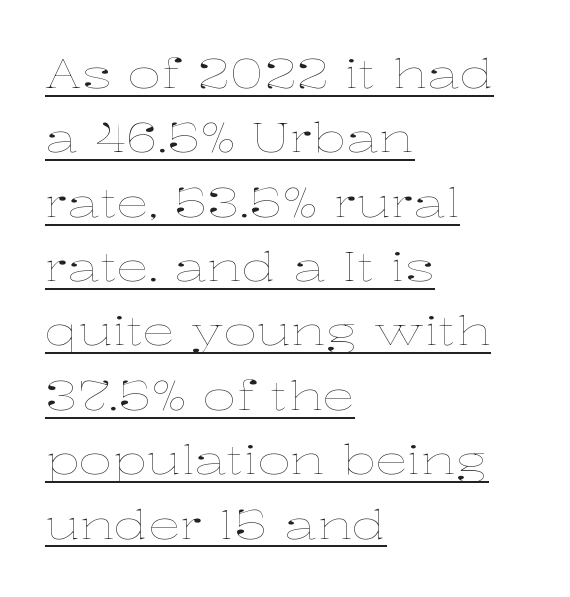
You could call the tracking neutral — neither tight nor loose. Vertical stems look standard width or narrower in stroke. This sample uses an upright cut, with every glyph sitting square on the baseline. The vertical gap from one line to the next is medium. The ragged edge is on the right, which tells us the setting is flush left. A continuous stroke trails under the words, as in a hyperlink.
